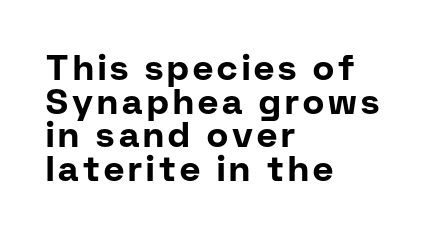
The face used here has the dense, thick strokes of a bold. Italic: no, the glyphs are upright roman. Descender tails drop into unmarked territory. Check where the strokes stop: nothing finishes them off — pure sans. Interline gaps are noticeably narrow in this sample.
